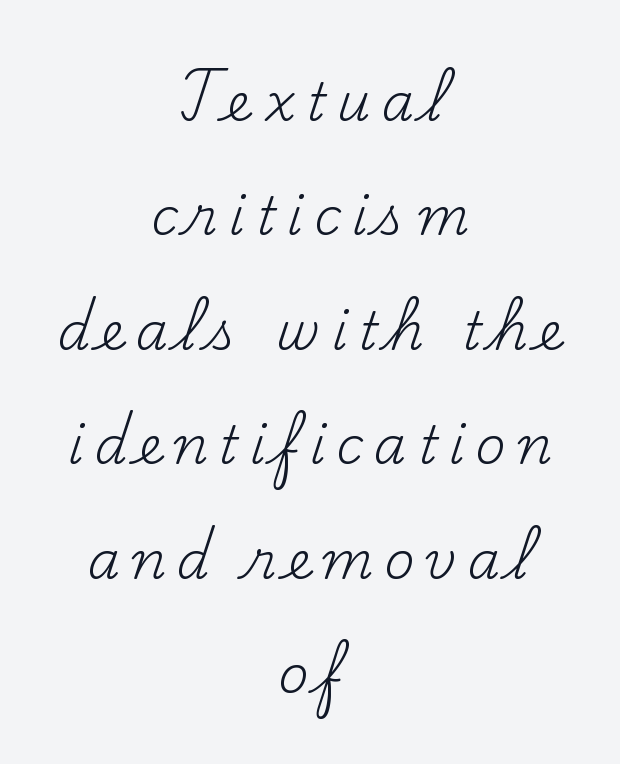
{"serif": "yes", "bold": "no", "weight": "regular", "width": "normal", "stroke_contrast": "medium", "x_height": "small", "monospaced": "no", "underline": "no", "align": "center", "line_spacing": "loose", "line_spacing_ratio": 2.2, "letter_spacing": "wide", "letter_spacing_em": 0.21, "glyph_px": 52}
